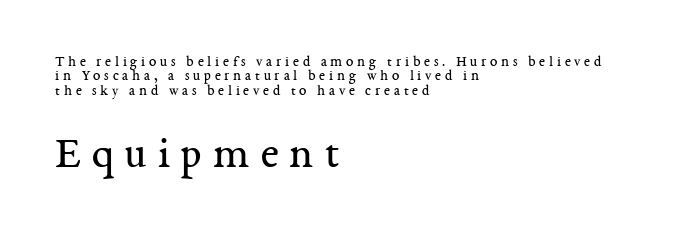
Note: serifs present on the glyphs. If you drew a line through each stem, it would be perfectly vertical. The glyphs are unaccompanied by any horizontal stroke below them. Each letter keeps its own natural width here, so spacing adapts to shape. Horizontally, the lines are justified to the leading edge only. Typesetter's note — lower block bumped up in size, upper block left smaller.
